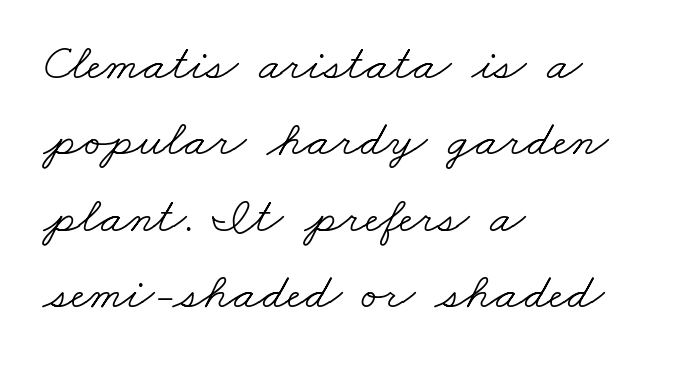
The rows are spaced the way most documents space them. These lines are set flush left with a ragged right edge. No chunkiness to these letters — they're not bold. Lines of text with bare space underneath.
